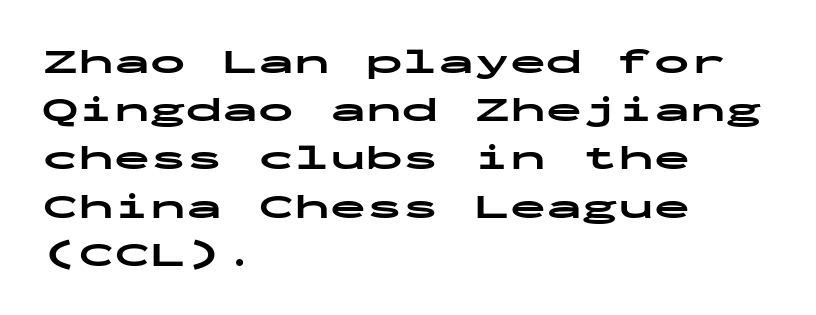
Q: Is the text bold? A: Yes.
Q: Is the text italic (slanted)? A: No, it is upright.
Q: Is the typeface a serif or a sans-serif typeface? A: Sans-serif.
Q: Is the text underlined? A: No.
Q: How is the paragraph aligned? A: Left-aligned.
Q: Is the spacing between letters normal or unusually wide? A: Normal.
Q: Is the spacing between lines tight, normal or loose? A: Normal.
Q: Width (condensed, normal, or wide)? A: Wide.
Q: Stroke contrast? A: Low.
Q: x-height? A: Medium.
Q: Monospaced? A: Yes.
